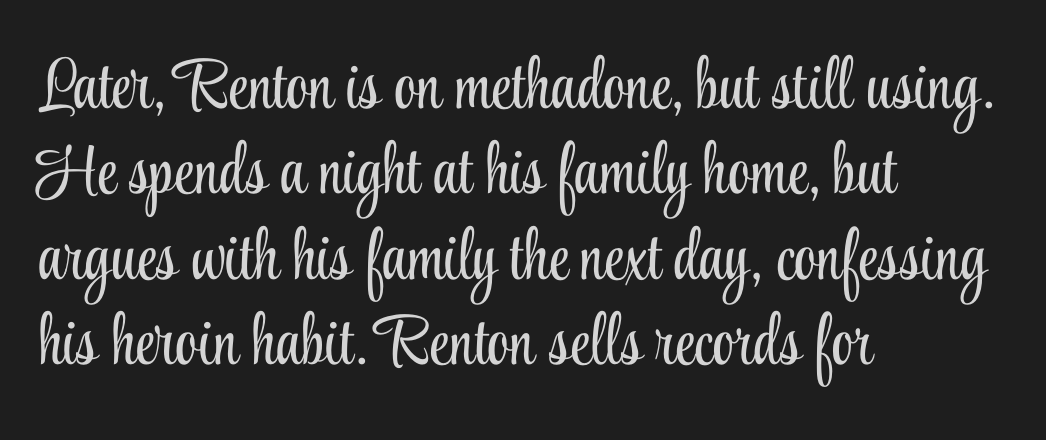
{"serif": "yes", "bold": "no", "weight": "light", "width": "condensed", "stroke_contrast": "low", "x_height": "small", "monospaced": "no", "underline": "no", "align": "left", "line_spacing_ratio": 1.22, "letter_spacing": "normal", "letter_spacing_em": 0.0, "glyph_px": 70}
